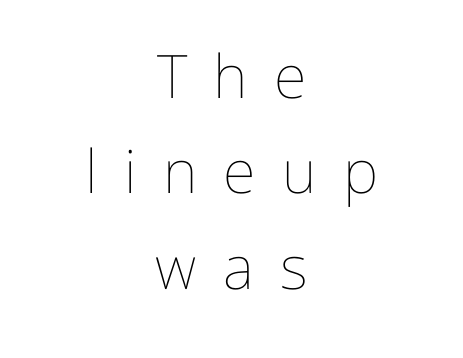
The typeface has the unassuming heft of standard copy or less. The line texture is sparse and dotted thanks to wide tracking. Regular leading. The rendering uses natural spacing where letterforms have individual widths.
